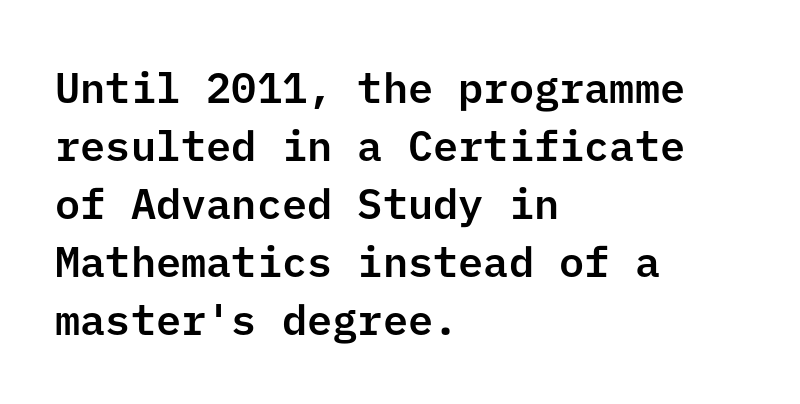
The image shows 42 px sans-serif type, upright; set left-aligned, normal line spacing (1.38x), normal letter spacing, not underlined; low stroke contrast and a medium x-height.
